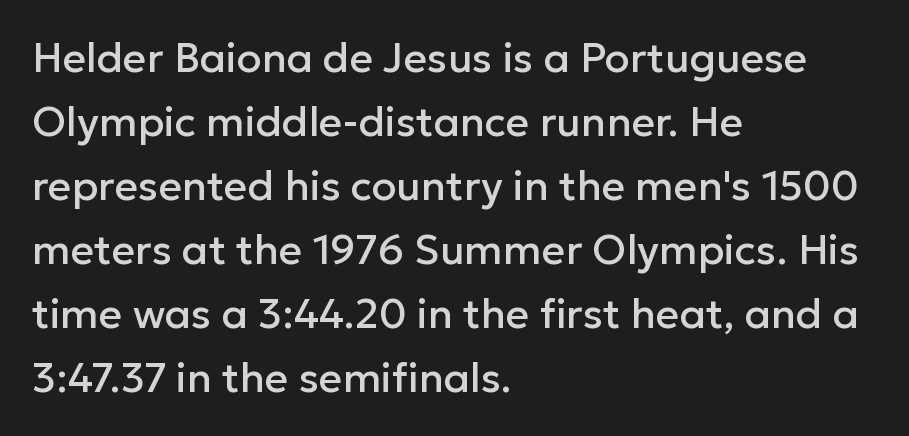
Q: Is the text italic (slanted)? A: No, it is upright.
Q: Is the typeface a serif or a sans-serif typeface? A: Sans-serif.
Q: Is the text underlined? A: No.
Q: How is the paragraph aligned? A: Left-aligned.
Q: Is the spacing between letters normal or unusually wide? A: Normal.
Q: Is the spacing between lines tight, normal or loose? A: Normal.
Q: Width (condensed, normal, or wide)? A: Normal.
Q: Stroke contrast? A: Low.
Q: x-height? A: Medium.
Q: Monospaced? A: No.
